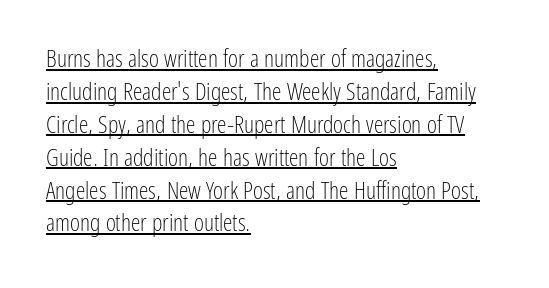
Q: Is the text bold? A: No.
Q: Is the text italic (slanted)? A: No, it is upright.
Q: Is the text underlined? A: Yes.
Q: How is the paragraph aligned? A: Left-aligned.
Q: Is the spacing between letters normal or unusually wide? A: Normal.
Q: Is the spacing between lines tight, normal or loose? A: Normal.
